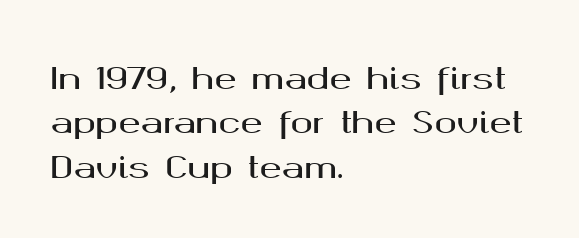
The image shows 30 px wide sans-serif type, upright; set left-aligned, normal line spacing (1.48x), normal letter spacing, not underlined; medium stroke contrast and a medium x-height.
